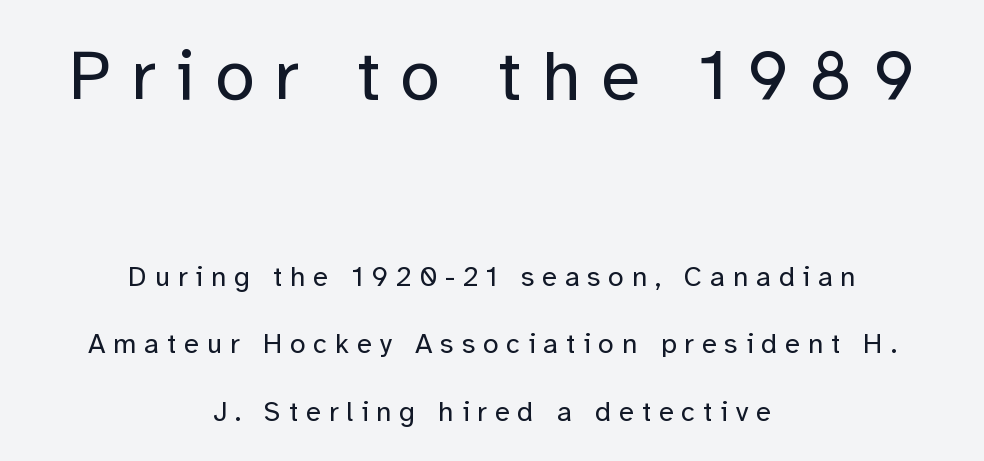
{"serif": "no", "italic": "no", "bold": "no", "weight": "regular", "width": "normal", "stroke_contrast": "low", "x_height": "medium", "monospaced": "no", "underline": "no", "align": "center", "line_spacing": "loose", "line_spacing_ratio": 2.41, "letter_spacing": "wide", "letter_spacing_em": 0.28, "larger_block": "first", "size_ratio": 2.54, "glyph_px": 71}
